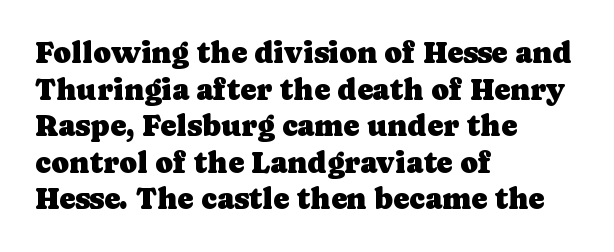
Q: Is the text italic (slanted)? A: No, it is upright.
Q: Is the typeface a serif or a sans-serif typeface? A: Serif.
Q: Is the text underlined? A: No.
Q: How is the paragraph aligned? A: Left-aligned.
Q: Is the spacing between letters normal or unusually wide? A: Normal.
Q: Width (condensed, normal, or wide)? A: Normal.
Q: Stroke contrast? A: Low.
Q: x-height? A: Medium.
Q: Monospaced? A: No.
